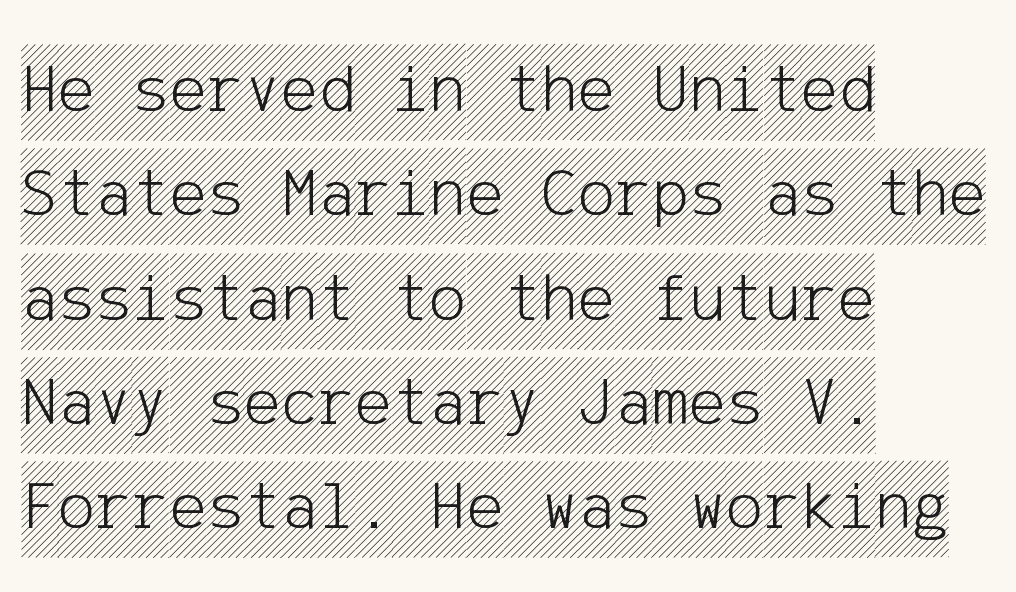
Q: Is the text italic (slanted)? A: No, it is upright.
Q: Is the text underlined? A: No.
Q: How is the paragraph aligned? A: Left-aligned.
Q: Is the spacing between letters normal or unusually wide? A: Normal.
Q: Is the spacing between lines tight, normal or loose? A: Normal.
Q: Width (condensed, normal, or wide)? A: Condensed.
Q: x-height? A: Large.
